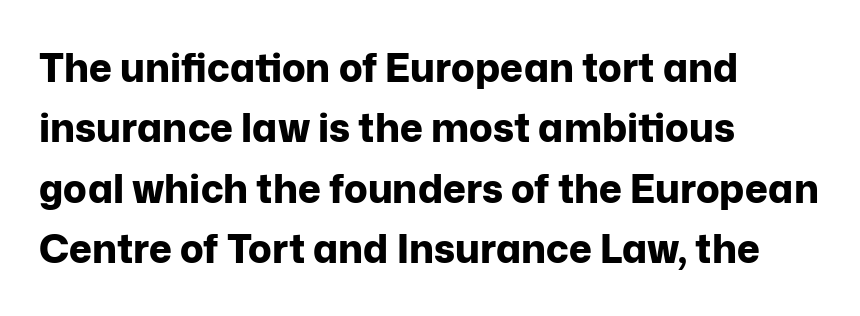
Q: Is the text bold? A: Yes.
Q: Is the text italic (slanted)? A: No, it is upright.
Q: Is the typeface a serif or a sans-serif typeface? A: Sans-serif.
Q: Is the text underlined? A: No.
Q: How is the paragraph aligned? A: Left-aligned.
Q: Is the spacing between letters normal or unusually wide? A: Normal.
Q: Is the spacing between lines tight, normal or loose? A: Normal.
Q: Width (condensed, normal, or wide)? A: Normal.
Q: Stroke contrast? A: Low.
Q: x-height? A: Medium.
Q: Monospaced? A: No.
